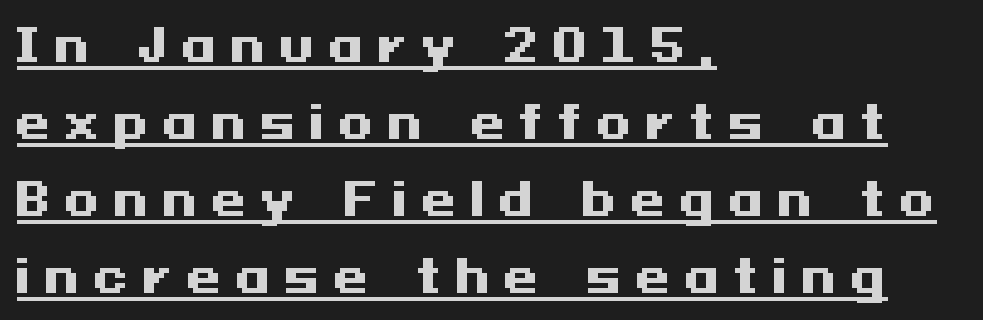
The image shows 45 px heavy, wide sans-serif type, upright; set left-aligned, line spacing 1.71x, unusually wide letter spacing (+0.31 em), underlined; medium stroke contrast and a medium x-height.
